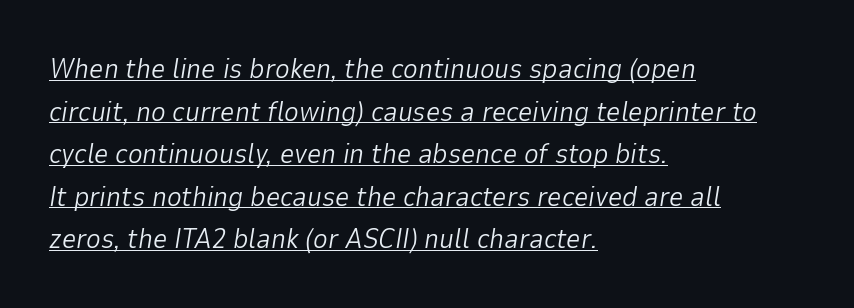
The image shows 28 px light type, italic (leaning right); set left-aligned, normal line spacing (1.52x), normal letter spacing, underlined; low stroke contrast and a medium x-height.
